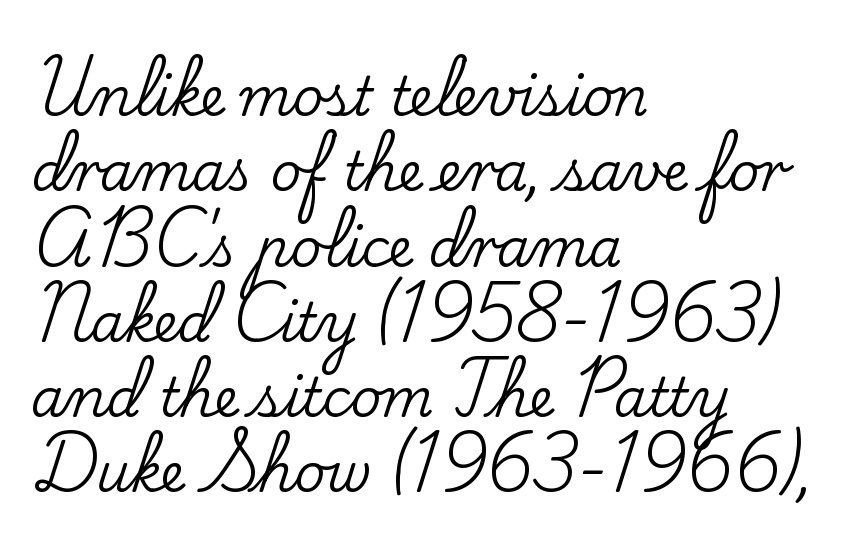
The image shows 53 px serif type; set left-aligned, normal line spacing (1.42x), normal letter spacing, not underlined; low stroke contrast and a small x-height.
